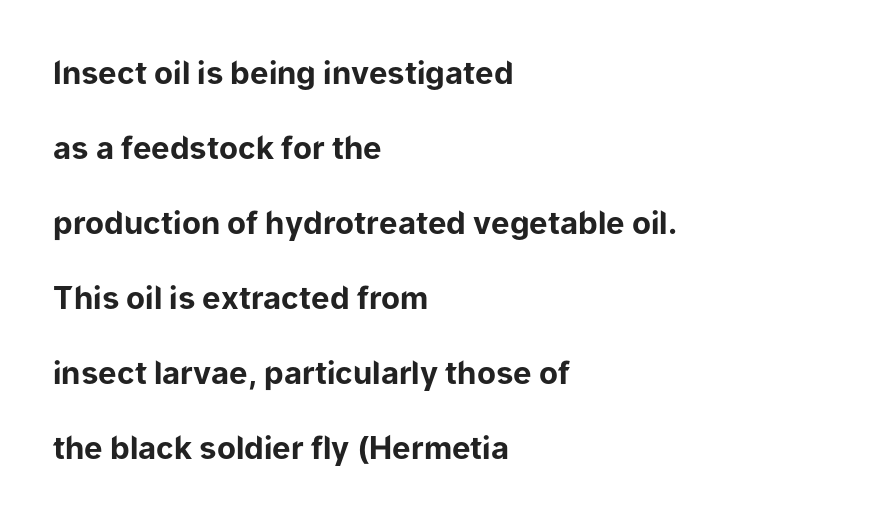
{"serif": "no", "italic": "no", "bold": "yes", "weight": "bold", "width": "normal", "stroke_contrast": "low", "x_height": "medium", "monospaced": "no", "underline": "no", "align": "left", "line_spacing": "loose", "line_spacing_ratio": 2.42, "letter_spacing": "normal", "letter_spacing_em": 0.0, "glyph_px": 31}
